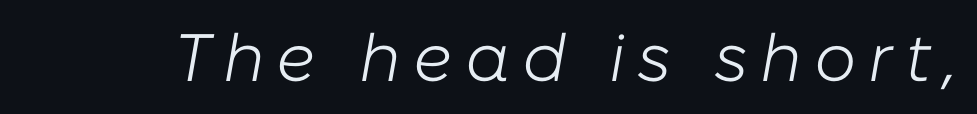
The image shows 67 px light type, italic (leaning right); set not underlined; low stroke contrast and a medium x-height.
